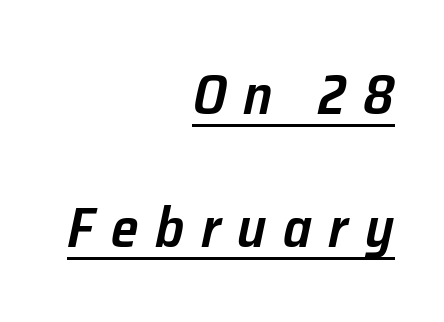
Q: Is the text bold? A: Semi-bold.
Q: Is the text italic (slanted)? A: Yes, it leans right by about 12 degrees.
Q: Is the text underlined? A: Yes.
Q: How is the paragraph aligned? A: Right-aligned.
Q: Is the spacing between letters normal or unusually wide? A: Unusually wide.
Q: Is the spacing between lines tight, normal or loose? A: Loose.
Q: Width (condensed, normal, or wide)? A: Normal.
Q: Stroke contrast? A: Low.
Q: x-height? A: Medium.
Q: Monospaced? A: No.
